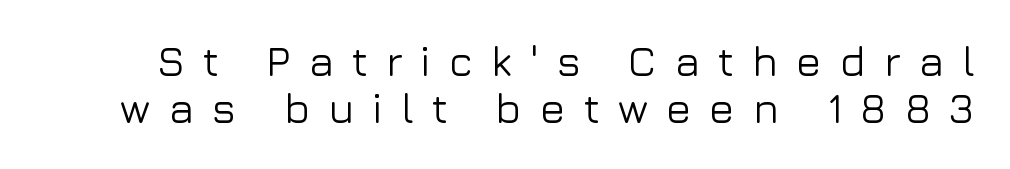
{"serif": "no", "italic": "no", "width": "normal", "stroke_contrast": "low", "x_height": "medium", "monospaced": "no", "underline": "no", "line_spacing": "tight", "line_spacing_ratio": 1.13, "letter_spacing": "wide", "letter_spacing_em": 0.43, "glyph_px": 42}
